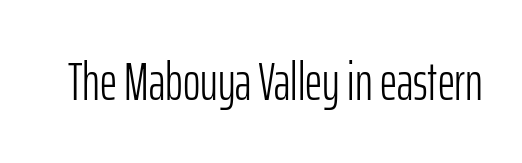
Q: Is the text bold? A: No.
Q: Is the text italic (slanted)? A: No, it is upright.
Q: Is the typeface a serif or a sans-serif typeface? A: Sans-serif.
Q: Is the text underlined? A: No.
Q: Is the spacing between letters normal or unusually wide? A: Normal.
Q: Width (condensed, normal, or wide)? A: Condensed.
Q: Stroke contrast? A: Low.
Q: x-height? A: Medium.
Q: Monospaced? A: No.
